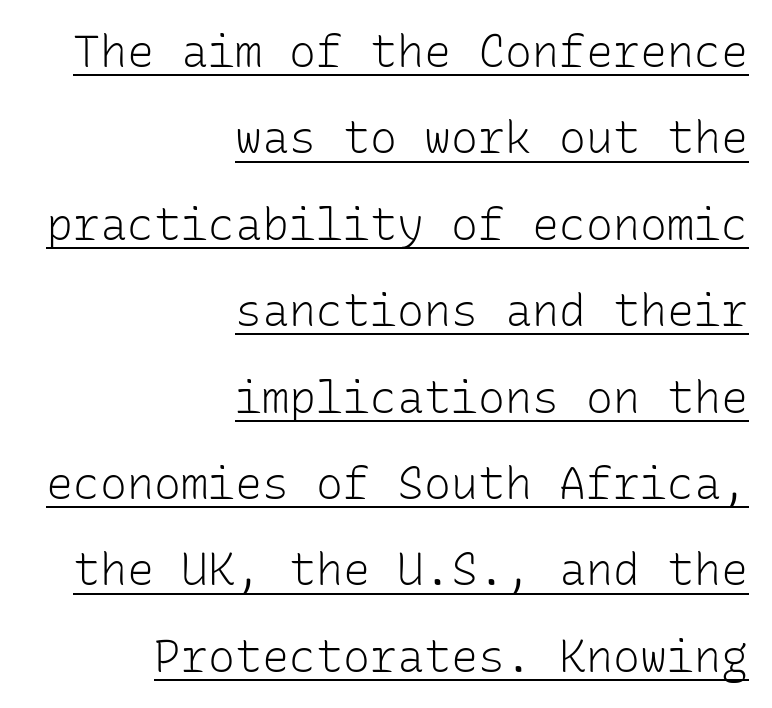
The image shows 45 px light sans-serif type, upright, monospaced; set right-aligned, loose line spacing (1.92x), normal letter spacing, underlined; low stroke contrast and a medium x-height.
